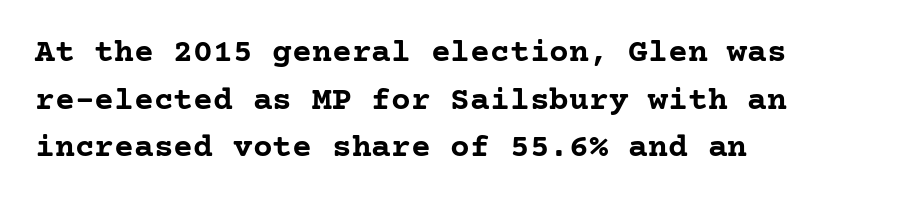
Q: Is the text bold? A: Yes.
Q: Is the text italic (slanted)? A: No, it is upright.
Q: Is the typeface a serif or a sans-serif typeface? A: Serif.
Q: Is the text underlined? A: No.
Q: How is the paragraph aligned? A: Left-aligned.
Q: Is the spacing between letters normal or unusually wide? A: Normal.
Q: Is the spacing between lines tight, normal or loose? A: Normal.
Q: Width (condensed, normal, or wide)? A: Normal.
Q: Stroke contrast? A: Low.
Q: x-height? A: Medium.
